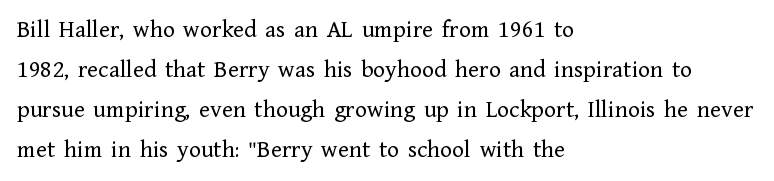
Q: Is the text bold? A: No.
Q: Is the text italic (slanted)? A: No, it is upright.
Q: Is the text underlined? A: No.
Q: How is the paragraph aligned? A: Left-aligned.
Q: Is the spacing between letters normal or unusually wide? A: Normal.
Q: Is the spacing between lines tight, normal or loose? A: Normal.
